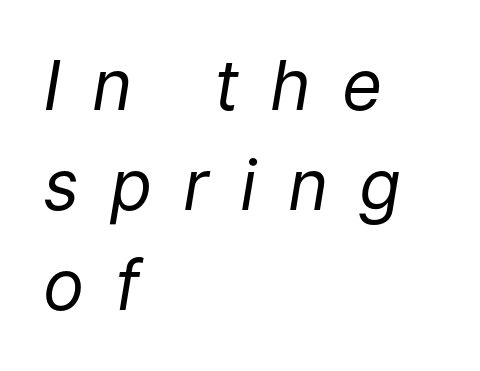
The glyphs look as if they've been sheared to an angle. Notice how descenders clear the ascenders below comfortably — that's standard leading. The text block is weighted toward the left margin, trailing off unevenly rightward. Words appear elongated and porous because spacing is wide. These glyphs show unthickened strokes, regular width or finer.
